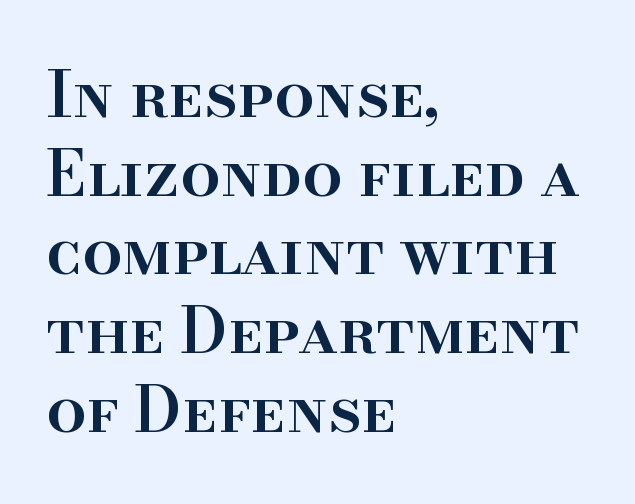
Bare-footed words on every line. The rendering keeps characters at their native spacing. A typesetter would call this proportional, since set widths differ per character. A semibold gives these letters moderate extra thickness, short of bold.
